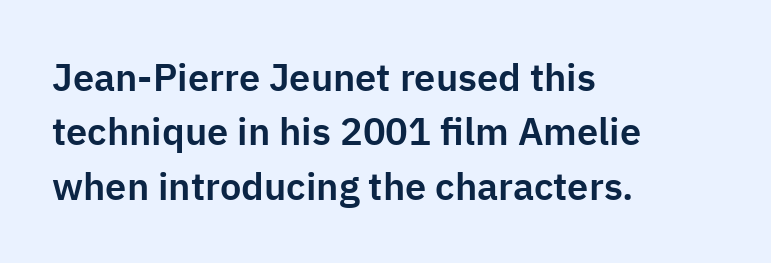
{"serif": "no", "italic": "no", "width": "normal", "stroke_contrast": "low", "x_height": "medium", "monospaced": "no", "underline": "no", "align": "left", "line_spacing": "normal", "line_spacing_ratio": 1.43, "letter_spacing": "normal", "letter_spacing_em": 0.0, "glyph_px": 38}
